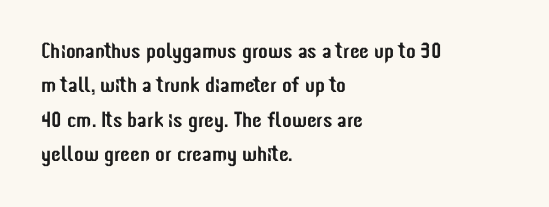
Q: Is the text italic (slanted)? A: No, it is upright.
Q: Is the text underlined? A: No.
Q: How is the paragraph aligned? A: Left-aligned.
Q: Is the spacing between letters normal or unusually wide? A: Normal.
Q: Is the spacing between lines tight, normal or loose? A: Normal.
